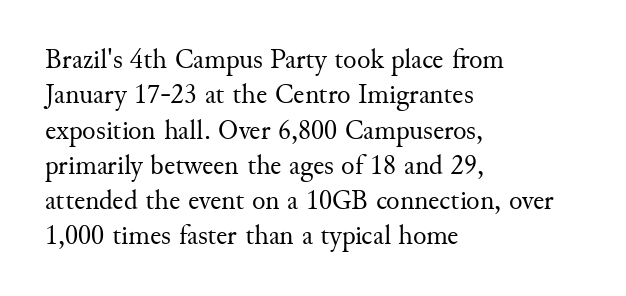
The image shows 28 px regular-weight serif type, upright; set left-aligned, normal line spacing (1.26x), normal letter spacing, not underlined; medium stroke contrast and a small x-height.
